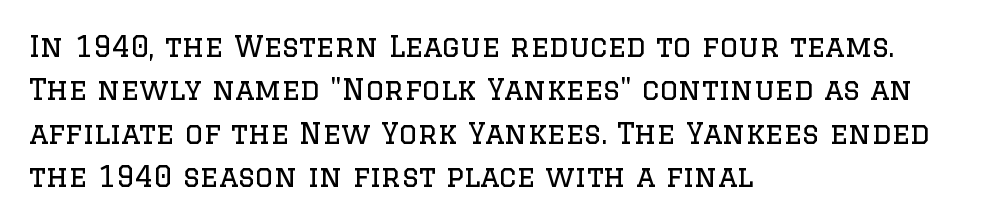
The image shows 29 px regular-weight serif type, upright; set left-aligned, normal line spacing (1.5x), normal letter spacing, not underlined; low stroke contrast and a large x-height.
